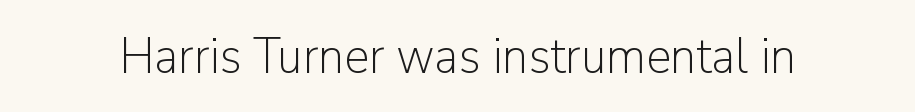
{"serif": "no", "italic": "no", "bold": "no", "weight": "light", "width": "normal", "stroke_contrast": "low", "x_height": "medium", "monospaced": "no", "underline": "no", "letter_spacing": "normal", "letter_spacing_em": 0.0, "glyph_px": 51}
